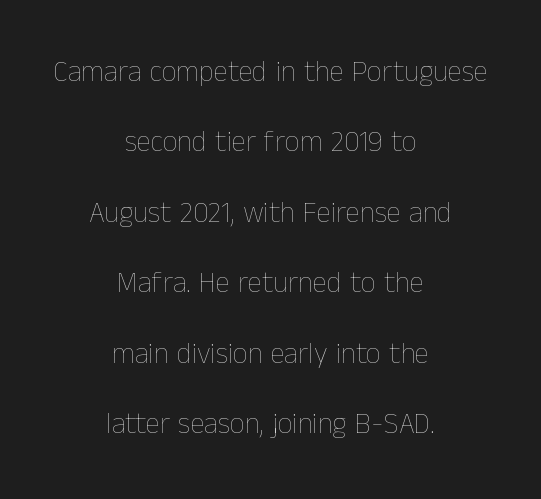
These lines are rendered in a variable-pitch font. The letterforms sit shoulder to shoulder at normal distance. Underline: absent. If you measured baseline to baseline, you'd find a long distance.
